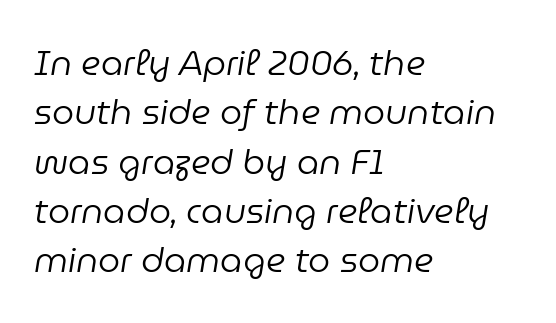
Q: Is the text bold? A: No.
Q: Is the text italic (slanted)? A: Yes, it leans right by about 9 degrees.
Q: Is the text underlined? A: No.
Q: How is the paragraph aligned? A: Left-aligned.
Q: Is the spacing between letters normal or unusually wide? A: Normal.
Q: Is the spacing between lines tight, normal or loose? A: Normal.
Q: Width (condensed, normal, or wide)? A: Normal.
Q: Stroke contrast? A: Low.
Q: x-height? A: Medium.
Q: Monospaced? A: No.
